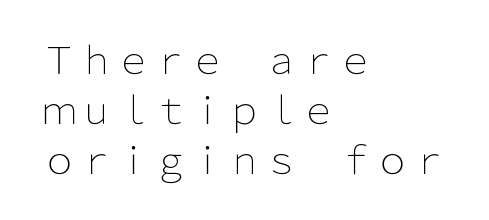
{"serif": "no", "italic": "no", "bold": "no", "weight": "light", "width": "normal", "stroke_contrast": "low", "x_height": "medium", "monospaced": "no", "underline": "no", "align": "left", "line_spacing": "normal", "line_spacing_ratio": 1.35, "letter_spacing": "normal", "letter_spacing_em": 0.0, "glyph_px": 37}
